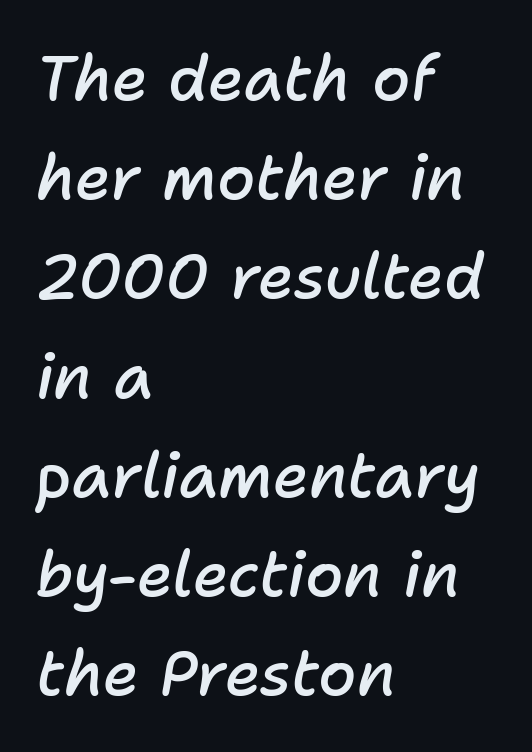
The image shows 62 px semibold type, italic (leaning right); set left-aligned, normal line spacing (1.6x), normal letter spacing, not underlined; low stroke contrast and a medium x-height.
